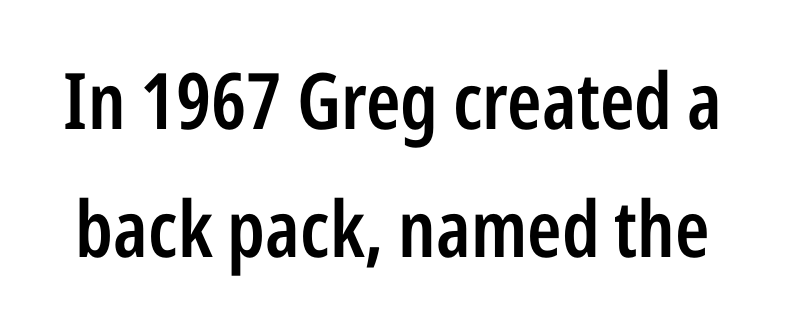
{"serif": "no", "italic": "no", "bold": "semi", "weight": "semibold", "width": "condensed", "stroke_contrast": "low", "x_height": "medium", "monospaced": "no", "underline": "no", "line_spacing": "normal", "line_spacing_ratio": 1.64, "letter_spacing": "normal", "letter_spacing_em": 0.0, "glyph_px": 78}
